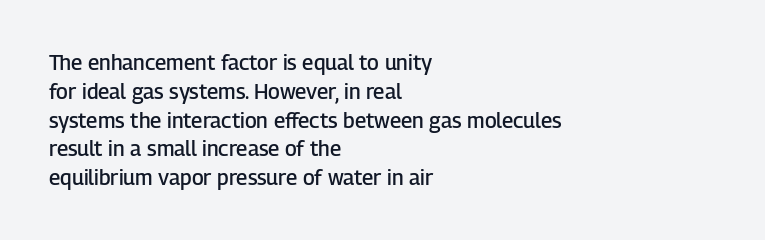
Underlining? Definitely not there. Posture: vertical. The space between consecutive lines is moderate. The paragraph has a hard left edge and a soft right edge. The line texture is even and compact thanks to regular tracking.
